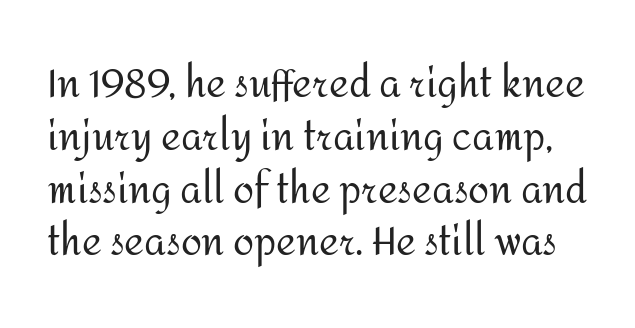
The image shows 38 px regular-weight sans-serif type, upright; set normal line spacing (1.39x), normal letter spacing, not underlined; medium stroke contrast and a medium x-height.
